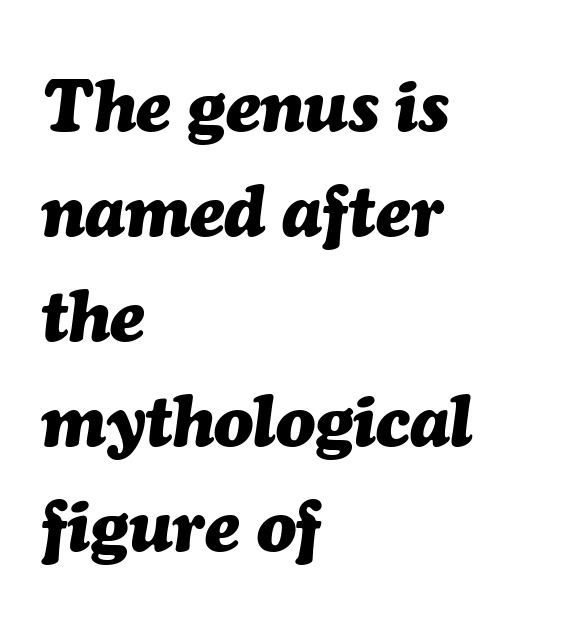
Q: Is the text bold? A: Yes.
Q: Is the text italic (slanted)? A: Yes, it leans right by about 7 degrees.
Q: Is the text underlined? A: No.
Q: How is the paragraph aligned? A: Left-aligned.
Q: Is the spacing between letters normal or unusually wide? A: Normal.
Q: Is the spacing between lines tight, normal or loose? A: Normal.
Q: Width (condensed, normal, or wide)? A: Normal.
Q: Stroke contrast? A: Medium.
Q: x-height? A: Medium.
Q: Monospaced? A: No.
